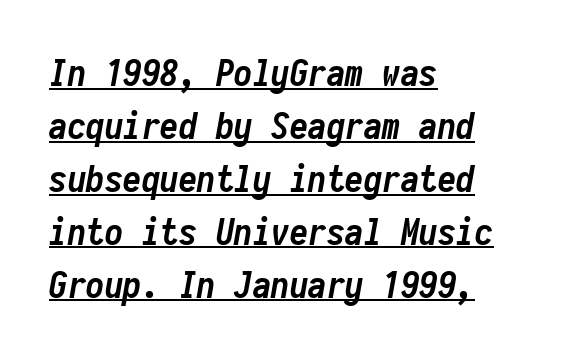
Q: Is the text bold? A: Yes.
Q: Is the text italic (slanted)? A: Yes, it leans right by about 10 degrees.
Q: Is the text underlined? A: Yes.
Q: How is the paragraph aligned? A: Left-aligned.
Q: Is the spacing between letters normal or unusually wide? A: Normal.
Q: Is the spacing between lines tight, normal or loose? A: Normal.
Q: Width (condensed, normal, or wide)? A: Condensed.
Q: Stroke contrast? A: Low.
Q: x-height? A: Medium.
Q: Monospaced? A: Yes.
